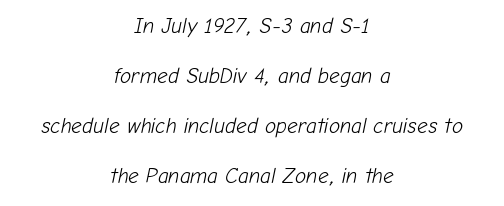
{"italic": "yes", "lean": "right", "slant_degrees": 12, "bold": "no", "underline": "no", "align": "center", "line_spacing": "loose", "line_spacing_ratio": 2.38, "letter_spacing": "normal", "letter_spacing_em": 0.0, "glyph_px": 21}
